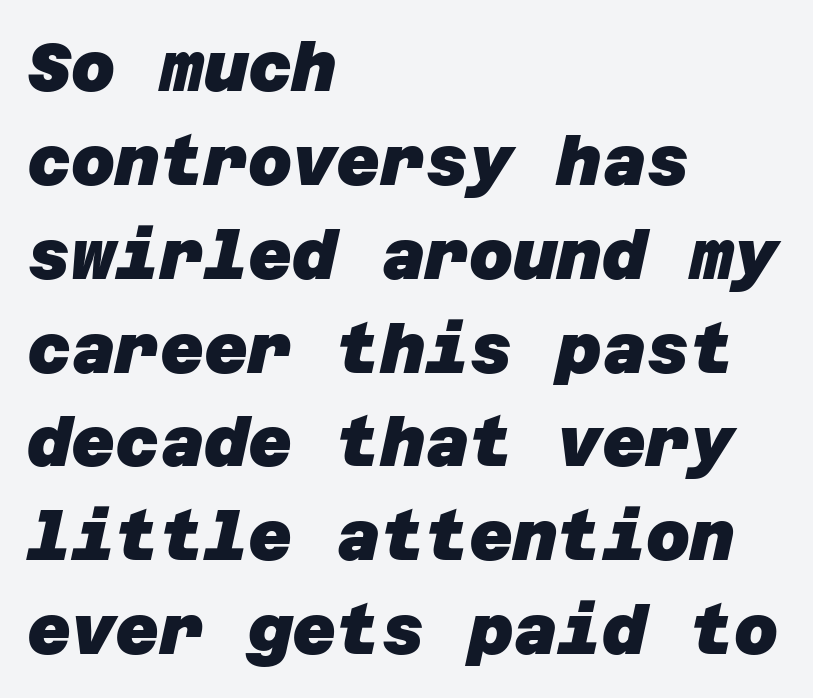
The image shows 68 px heavy sans-serif type; set left-aligned, normal line spacing (1.38x), normal letter spacing, not underlined; low stroke contrast and a large x-height.
